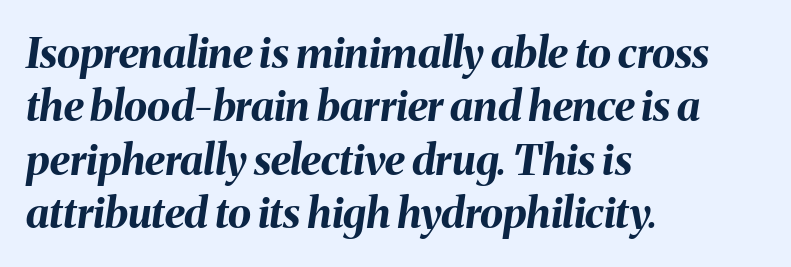
{"italic": "yes", "lean": "right", "slant_degrees": 8, "bold": "yes", "weight": "bold", "width": "normal", "stroke_contrast": "medium", "x_height": "medium", "monospaced": "no", "underline": "no", "align": "left", "line_spacing": "normal", "line_spacing_ratio": 1.27, "letter_spacing": "normal", "letter_spacing_em": 0.0, "glyph_px": 42}
